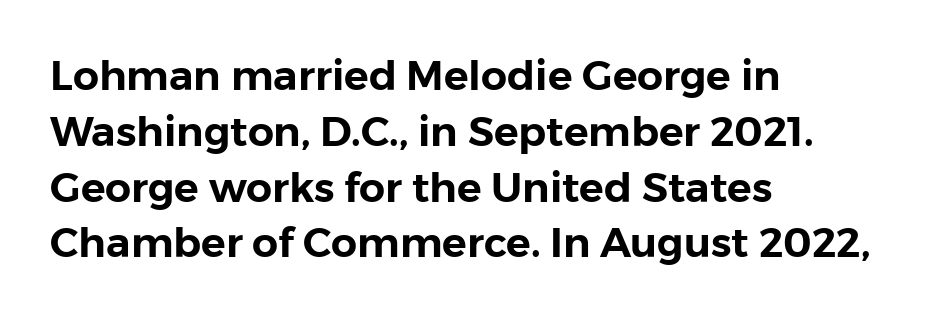
Q: Is the text italic (slanted)? A: No, it is upright.
Q: Is the typeface a serif or a sans-serif typeface? A: Sans-serif.
Q: Is the text underlined? A: No.
Q: How is the paragraph aligned? A: Left-aligned.
Q: Is the spacing between letters normal or unusually wide? A: Normal.
Q: Is the spacing between lines tight, normal or loose? A: Normal.
Q: Width (condensed, normal, or wide)? A: Normal.
Q: Stroke contrast? A: Low.
Q: x-height? A: Medium.
Q: Monospaced? A: No.
